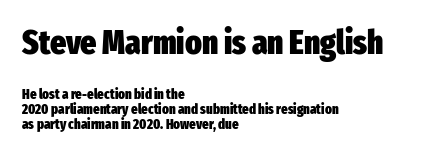
You get the large type first, then a drop to smaller type. Think of a printed novel: that variable character pitch is what you see here. Anything drawn beneath the words? Only blank space. The font family rendered here belongs to the sans-serif group. Compared with typical body copy, the letter spacing here is the same. As a designer I'd log this as weight 700, bold.
